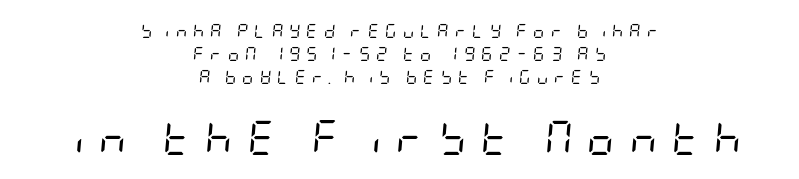
The image shows 34 px regular-weight, condensed type, italic (leaning right); set centered, normal line spacing (1.66x), unusually wide letter spacing (+0.43 em), not underlined; the second (bottom) block is 2.43x larger; low stroke contrast and a large x-height.
